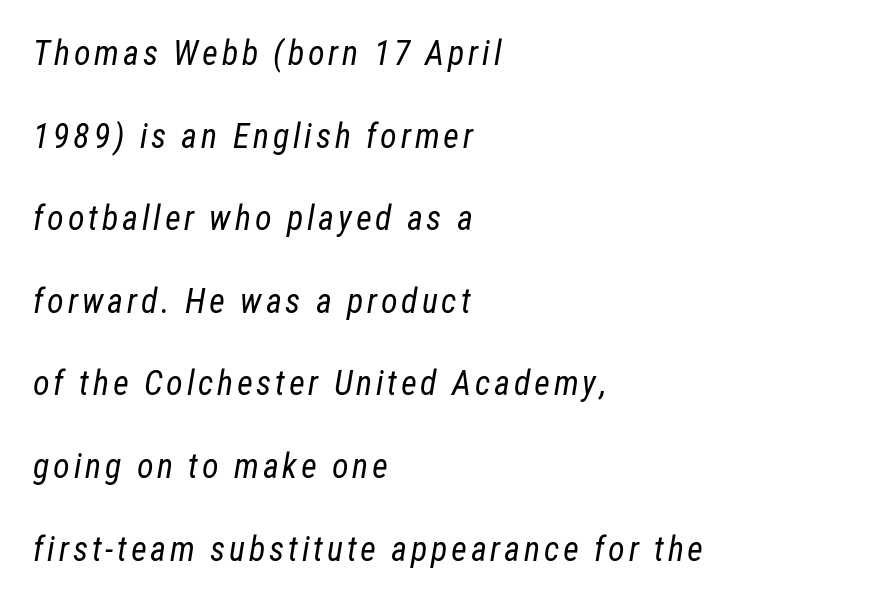
Looking at the ascenders, they clearly lean. Is the block centered? No — it sits flush against the left margin. Airy leading. Proportional: the letters do not fall into vertical columns.
